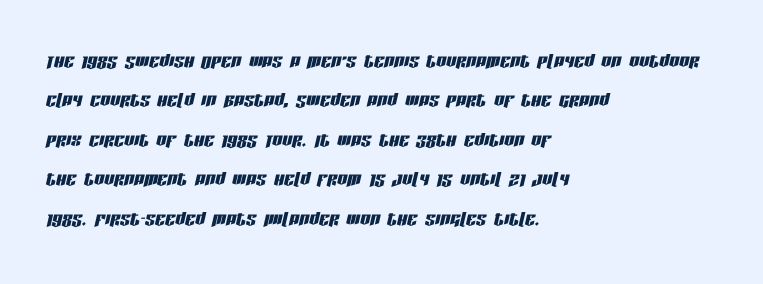
A clean baseline with only descenders dipping below it. Italic? Definitely — the glyphs are oblique. The passage shown has conventional tracking throughout. Caption: multi-line text, flush left, ragged right. Baseline-to-baseline distance is the conventional proportion of letter height.
